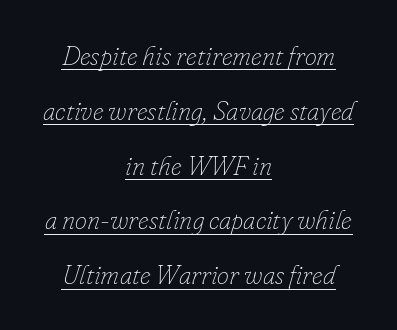
The image shows 27 px text type, italic (leaning right); set centered, loose line spacing (2.03x), normal letter spacing, underlined.
